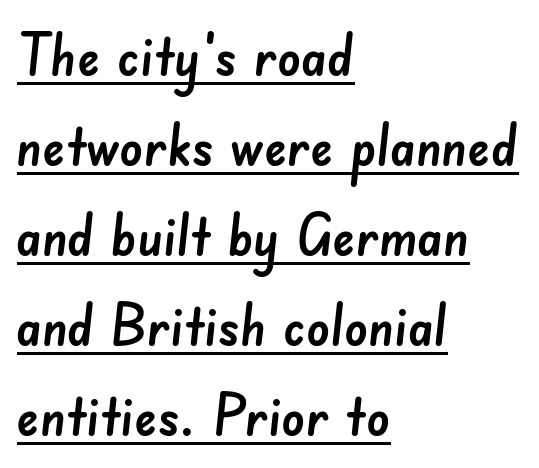
Q: Is the typeface a serif or a sans-serif typeface? A: Sans-serif.
Q: Is the text underlined? A: Yes.
Q: How is the paragraph aligned? A: Left-aligned.
Q: Is the spacing between letters normal or unusually wide? A: Normal.
Q: Is the spacing between lines tight, normal or loose? A: Normal.
Q: Width (condensed, normal, or wide)? A: Normal.
Q: Stroke contrast? A: Low.
Q: x-height? A: Small.
Q: Monospaced? A: No.
